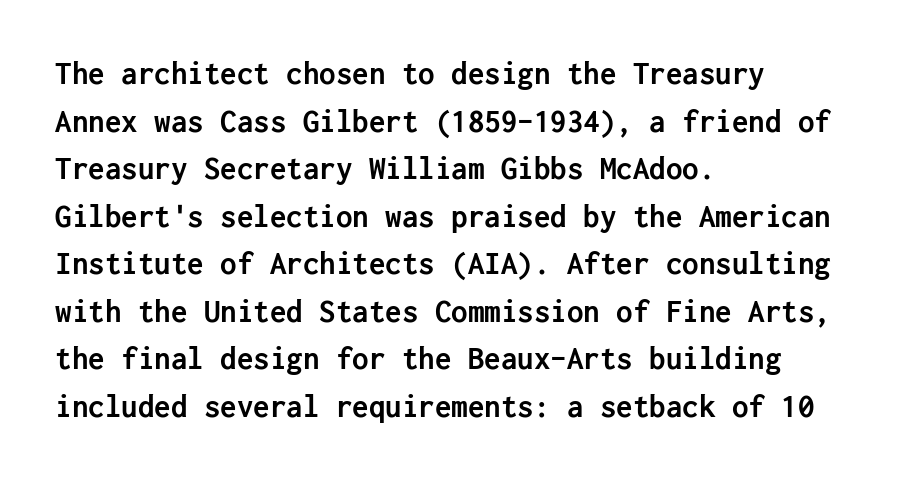
The image shows 33 px semibold sans-serif type, upright; set left-aligned, normal line spacing (1.44x), normal letter spacing, not underlined; low stroke contrast and a medium x-height.
